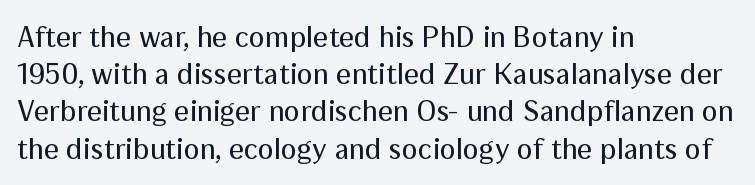
The image shows 30 px regular-weight sans-serif type, upright; set left-aligned, line spacing 1.24x, normal letter spacing, not underlined; medium stroke contrast and a medium x-height.
